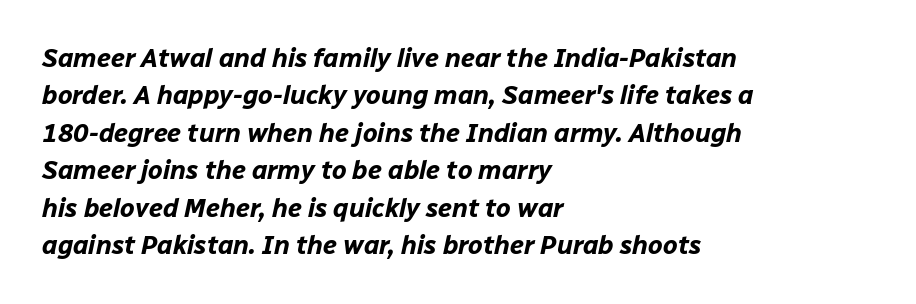
The image shows 26 px bold type, italic (leaning right); set left-aligned, normal line spacing (1.44x), normal letter spacing, not underlined.
